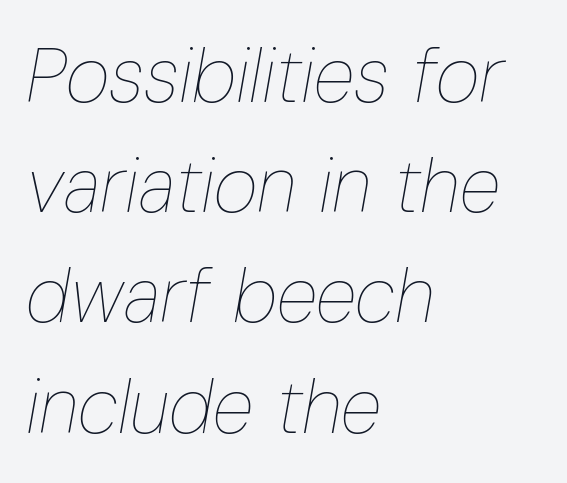
Q: Is the text bold? A: No.
Q: Is the text italic (slanted)? A: Yes, it leans right by about 10 degrees.
Q: Is the text underlined? A: No.
Q: How is the paragraph aligned? A: Left-aligned.
Q: Is the spacing between letters normal or unusually wide? A: Normal.
Q: Is the spacing between lines tight, normal or loose? A: Normal.
Q: Width (condensed, normal, or wide)? A: Condensed.
Q: Stroke contrast? A: Low.
Q: x-height? A: Medium.
Q: Monospaced? A: No.
